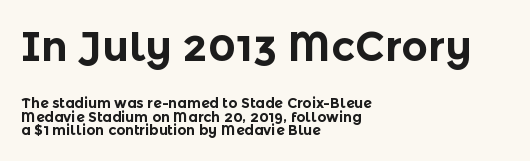
The letters advance in unequal steps, a hallmark of proportional type. The block sitting higher on the canvas is the one with enlarged characters. Observe the ordinary spacing: letters are neighbours, not strangers. This sample uses an upright cut, with every glyph sitting square on the baseline. Is the type bold? Yes — the strokes are clearly thick and heavy.
